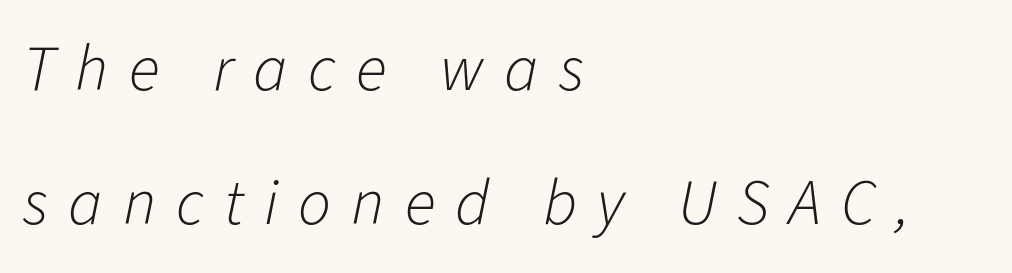
{"italic": "yes", "lean": "right", "slant_degrees": 11, "bold": "no", "weight": "light", "width": "normal", "stroke_contrast": "low", "x_height": "medium", "monospaced": "no", "underline": "no", "align": "left", "line_spacing": "loose", "line_spacing_ratio": 2.06, "letter_spacing": "wide", "letter_spacing_em": 0.31, "glyph_px": 65}
